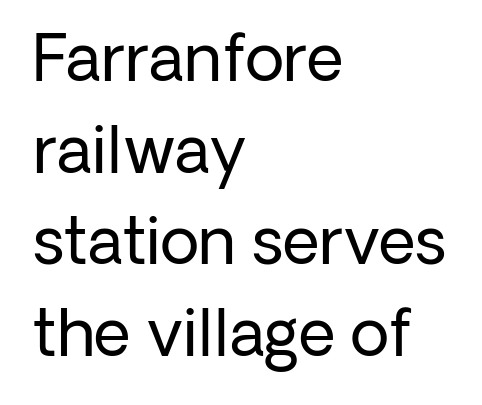
{"serif": "no", "italic": "no", "bold": "no", "weight": "regular", "width": "normal", "stroke_contrast": "low", "x_height": "medium", "monospaced": "no", "underline": "no", "align": "left", "line_spacing": "normal", "line_spacing_ratio": 1.43, "letter_spacing": "normal", "letter_spacing_em": 0.0, "glyph_px": 64}
